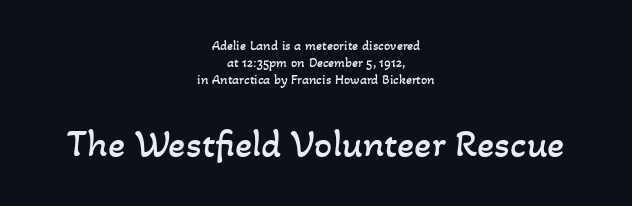
The face used here is proportionally spaced, like ordinary book or web type. Honestly, the letter spacing is just normal — you wouldn't notice it. Note: smaller setting up top, larger setting below. Horizontally, the lines are justified to the midpoint only.
